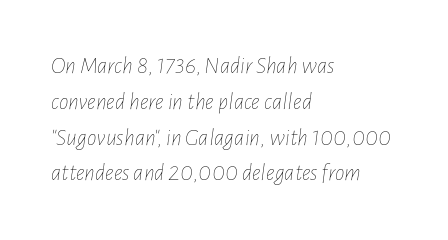
{"italic": "yes", "lean": "right", "slant_degrees": 7, "bold": "no", "underline": "no", "align": "left", "line_spacing": "normal", "line_spacing_ratio": 1.49, "letter_spacing": "normal", "letter_spacing_em": 0.0, "glyph_px": 24}
